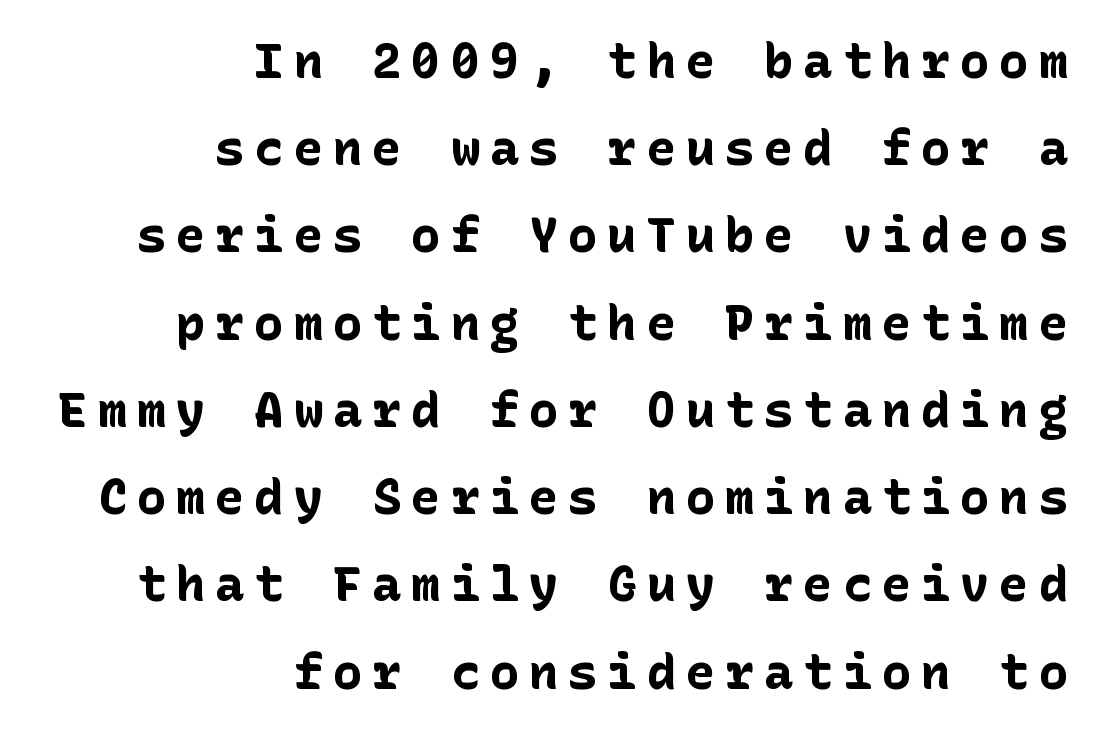
The image shows 49 px bold sans-serif type, upright; set right-aligned, line spacing 1.78x, unusually wide letter spacing (+0.2 em), not underlined; low stroke contrast and a medium x-height.
